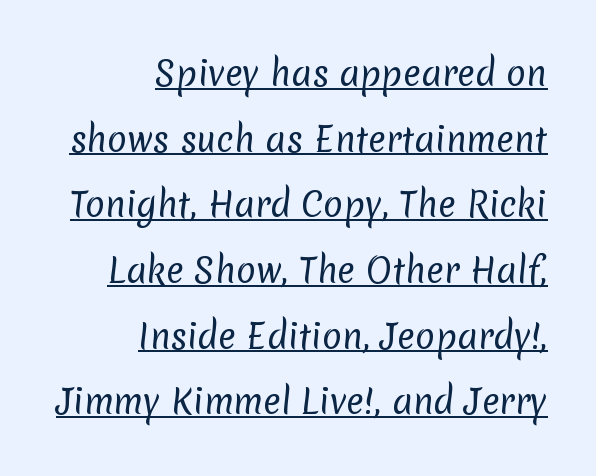
The image shows 33 px regular-weight sans-serif type; set right-aligned, loose line spacing (1.99x), normal letter spacing, underlined; low stroke contrast and a medium x-height.
